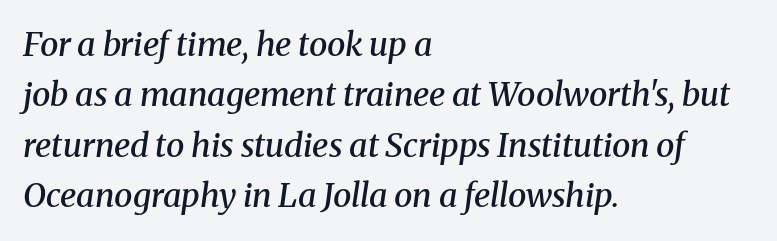
{"serif": "yes", "italic": "yes", "lean": "right", "slant_degrees": 8, "bold": "semi", "weight": "semibold", "width": "normal", "stroke_contrast": "medium", "x_height": "medium", "monospaced": "no", "underline": "no", "align": "left", "line_spacing": "normal", "line_spacing_ratio": 1.53, "letter_spacing": "normal", "letter_spacing_em": 0.0, "glyph_px": 33}
